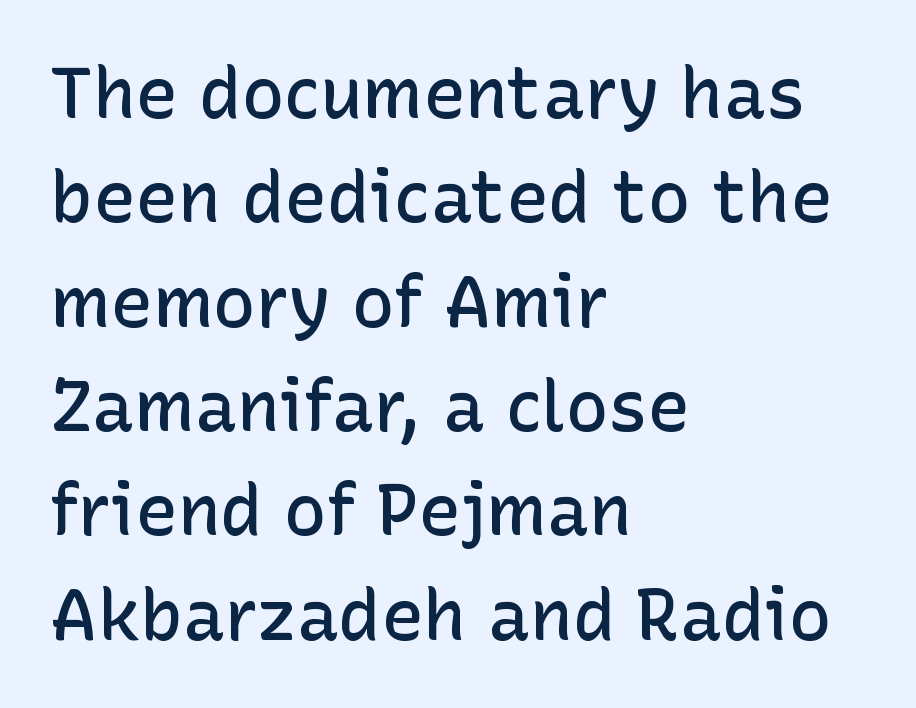
A bare baseline throughout the passage. Caption: standard tracking, unaltered. This rendering employs a face without finishing strokes, i.e., a sans-serif. Regular leading. The strokes are fattened partway — semibold, not bold.
